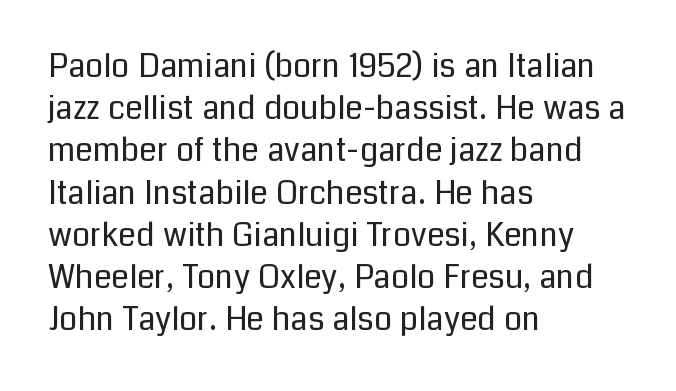
{"serif": "no", "italic": "no", "bold": "no", "weight": "regular", "width": "normal", "stroke_contrast": "low", "x_height": "medium", "monospaced": "no", "underline": "no", "align": "left", "line_spacing": "normal", "line_spacing_ratio": 1.32, "letter_spacing": "normal", "letter_spacing_em": 0.0, "glyph_px": 32}
